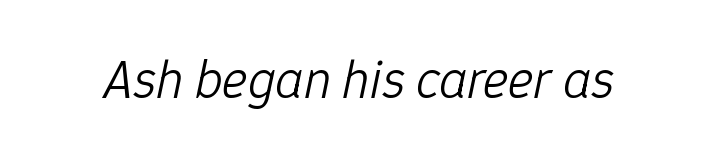
Think of a printed novel: that variable character pitch is what you see here. The axis of the letterforms is tilted away from vertical. The horizontal fit of the characters is conventional and even. Only glyphs here, with clear space below each row.
